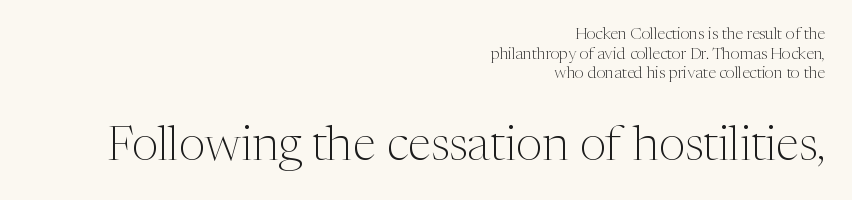
{"serif": "yes", "italic": "no", "bold": "no", "weight": "light", "width": "normal", "stroke_contrast": "medium", "x_height": "medium", "monospaced": "no", "underline": "no", "align": "right", "line_spacing_ratio": 1.22, "letter_spacing": "normal", "letter_spacing_em": 0.0, "larger_block": "second", "size_ratio": 3.0, "glyph_px": 48}
